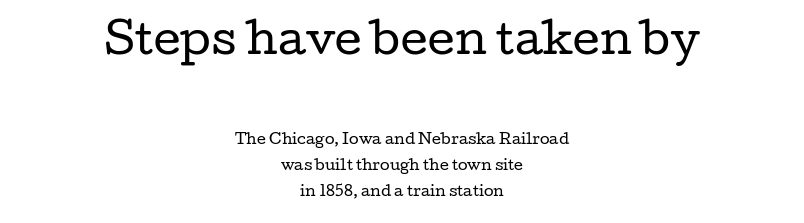
The string is rendered with underlining switched off. Honestly, the letter spacing is just normal — you wouldn't notice it. Character widths vary here, with narrow letters taking less room than wide ones. This rendering employs a face with finishing strokes, i.e., a serif.
